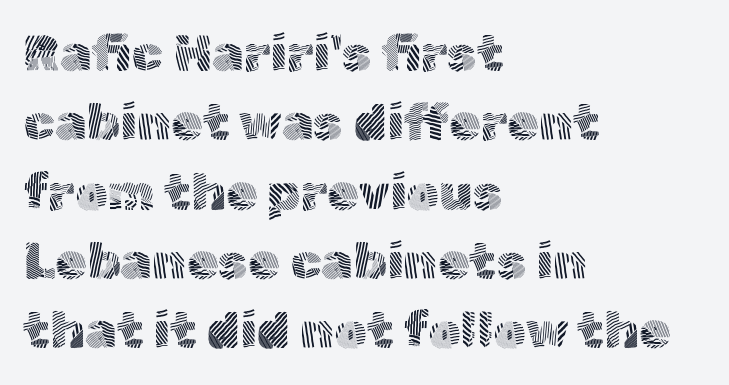
Q: Is the text bold? A: No.
Q: Is the text italic (slanted)? A: No, it is upright.
Q: Is the typeface a serif or a sans-serif typeface? A: Sans-serif.
Q: Is the text underlined? A: No.
Q: How is the paragraph aligned? A: Left-aligned.
Q: Is the spacing between letters normal or unusually wide? A: Normal.
Q: Is the spacing between lines tight, normal or loose? A: Normal.
Q: Width (condensed, normal, or wide)? A: Normal.
Q: x-height? A: Medium.
Q: Monospaced? A: No.
